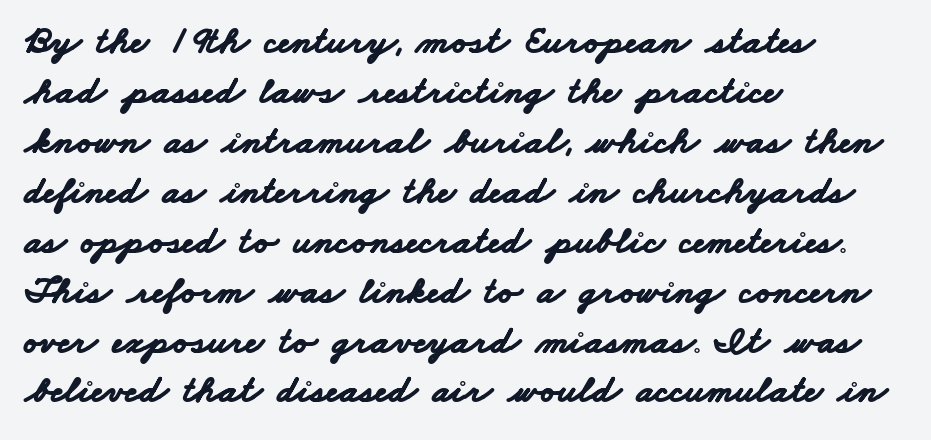
The image shows 39 px bold, wide sans-serif type; set left-aligned, normal line spacing (1.28x), normal letter spacing, not underlined; low stroke contrast and a small x-height.
